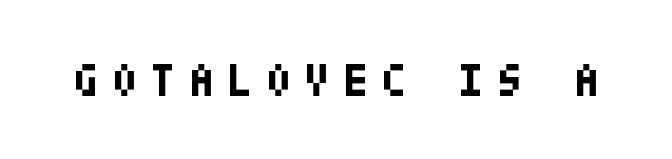
{"serif": "no", "italic": "no", "bold": "yes", "weight": "bold", "width": "condensed", "stroke_contrast": "low", "x_height": "large", "underline": "no", "letter_spacing": "wide", "letter_spacing_em": 0.29, "glyph_px": 46}
